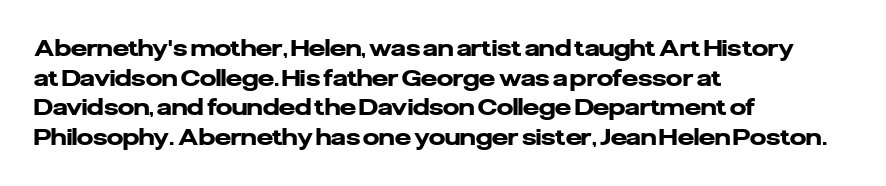
{"italic": "no", "bold": "yes", "underline": "no", "align": "left", "line_spacing": "normal", "line_spacing_ratio": 1.29, "letter_spacing": "normal", "letter_spacing_em": 0.0, "glyph_px": 23}
